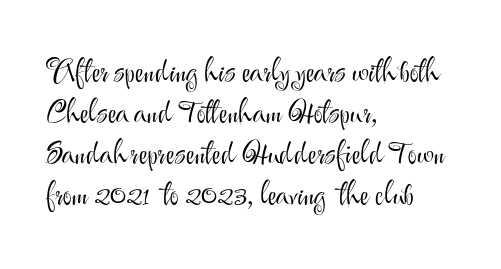
Q: Is the text bold? A: No.
Q: Is the typeface a serif or a sans-serif typeface? A: Sans-serif.
Q: Is the text underlined? A: No.
Q: How is the paragraph aligned? A: Left-aligned.
Q: Is the spacing between letters normal or unusually wide? A: Normal.
Q: Is the spacing between lines tight, normal or loose? A: Normal.
Q: Width (condensed, normal, or wide)? A: Normal.
Q: Stroke contrast? A: Medium.
Q: x-height? A: Small.
Q: Monospaced? A: No.
